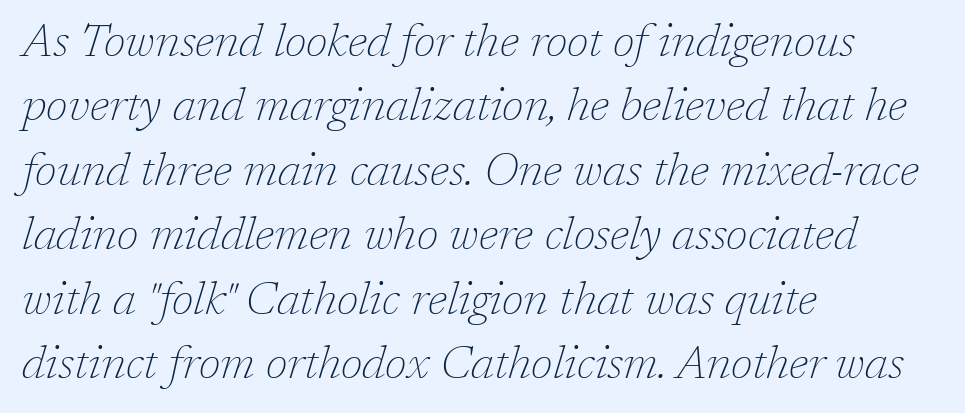
The image shows 46 px thin serif type, italic (leaning right); set left-aligned, normal line spacing (1.4x), normal letter spacing, not underlined; low stroke contrast and a medium x-height.
